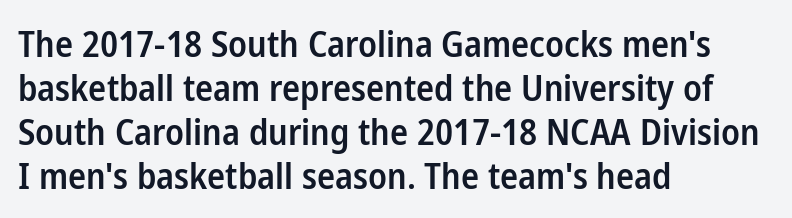
Q: Is the text bold? A: Semi-bold.
Q: Is the text italic (slanted)? A: No, it is upright.
Q: Is the typeface a serif or a sans-serif typeface? A: Sans-serif.
Q: Is the text underlined? A: No.
Q: How is the paragraph aligned? A: Left-aligned.
Q: Is the spacing between letters normal or unusually wide? A: Normal.
Q: Width (condensed, normal, or wide)? A: Condensed.
Q: Stroke contrast? A: Low.
Q: x-height? A: Medium.
Q: Monospaced? A: No.
